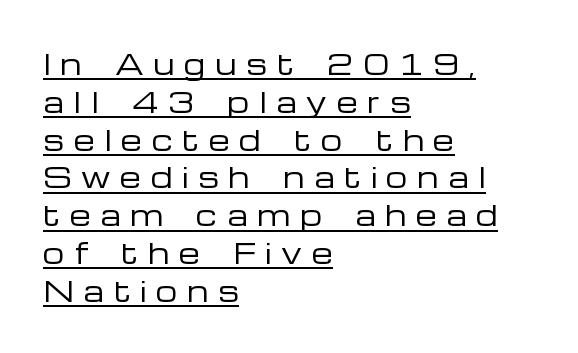
The image shows 27 px text type, upright; set left-aligned, normal line spacing (1.4x), unusually wide letter spacing (+0.36 em), underlined.
